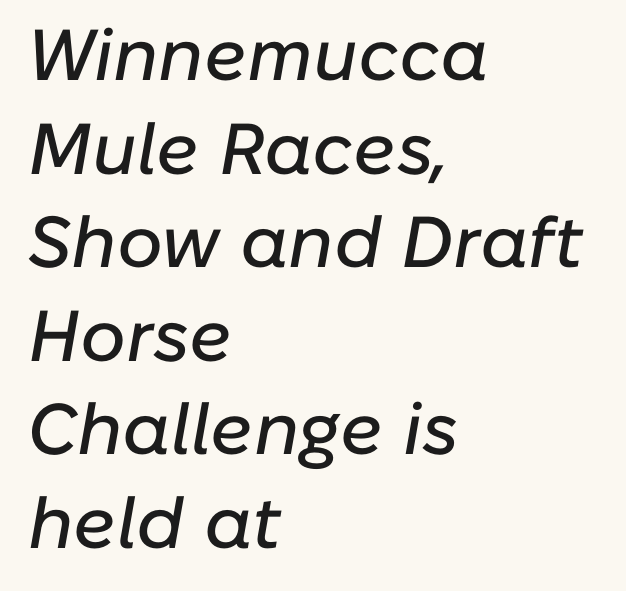
The words here are not underlined. The block of text has a typical density, with ordinary space between rows. A typesetter would call this proportional, since set widths differ per character. The rendering anchors every line to the left-hand side. There is no visible air inserted between adjacent glyphs. Rendered with sloped, italic letterforms.
